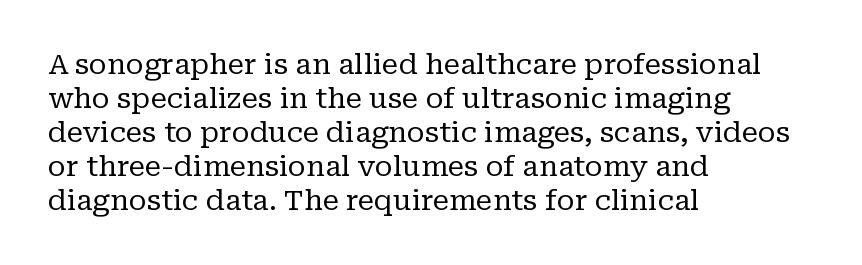
The image shows 28 px regular-weight serif type, upright; set left-aligned, line spacing 1.21x, normal letter spacing, not underlined; low stroke contrast and a medium x-height.
